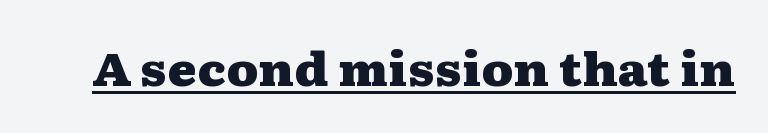
What decoration does the sample have? An underline. Font category for this specimen: serif. Each letter keeps its own natural width here, so spacing adapts to shape. Tracking here is standard; glyphs follow each other at the usual distance.
